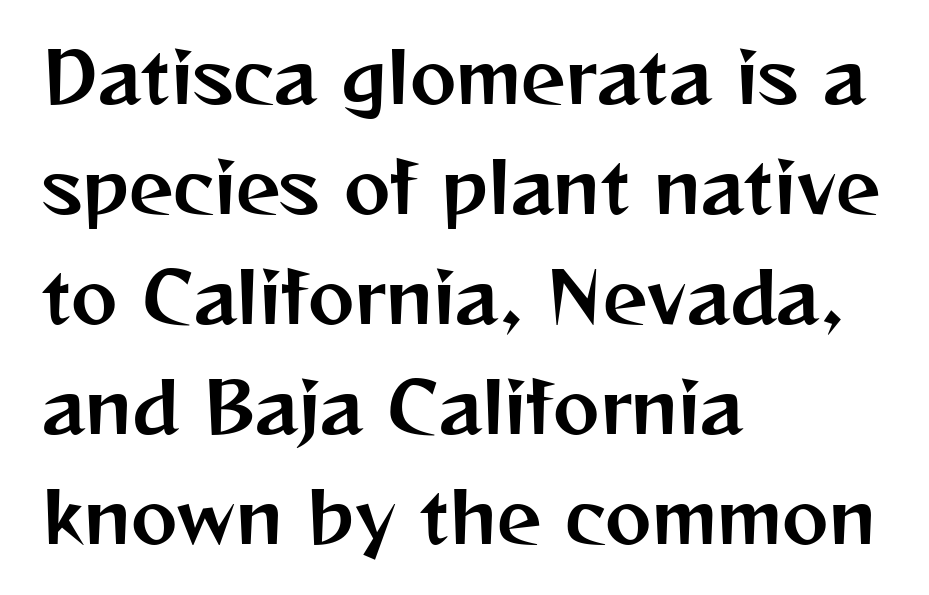
{"serif": "no", "italic": "no", "width": "normal", "stroke_contrast": "medium", "x_height": "medium", "monospaced": "no", "underline": "no", "align": "left", "line_spacing": "normal", "line_spacing_ratio": 1.57, "letter_spacing": "normal", "letter_spacing_em": 0.0, "glyph_px": 70}
